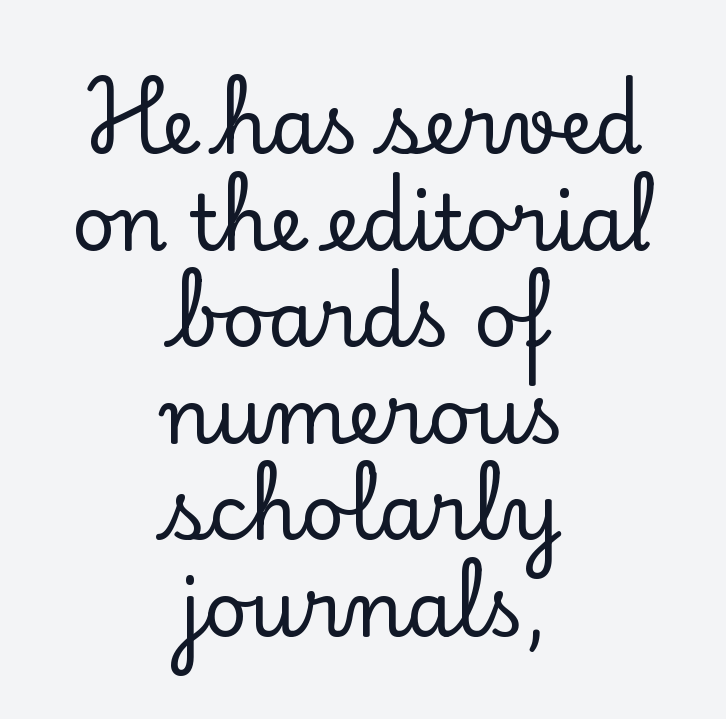
The image shows 76 px serif type, upright; set centered, normal line spacing (1.27x), normal letter spacing, not underlined; low stroke contrast and a small x-height.
